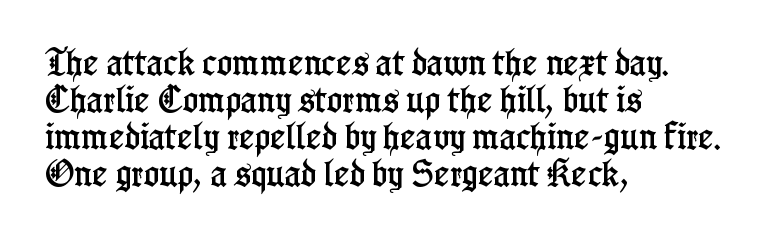
Q: Is the text italic (slanted)? A: No, it is upright.
Q: Is the typeface a serif or a sans-serif typeface? A: Serif.
Q: Is the text underlined? A: No.
Q: How is the paragraph aligned? A: Left-aligned.
Q: Is the spacing between letters normal or unusually wide? A: Normal.
Q: Is the spacing between lines tight, normal or loose? A: Normal.
Q: Width (condensed, normal, or wide)? A: Condensed.
Q: Stroke contrast? A: Low.
Q: x-height? A: Medium.
Q: Monospaced? A: No.
